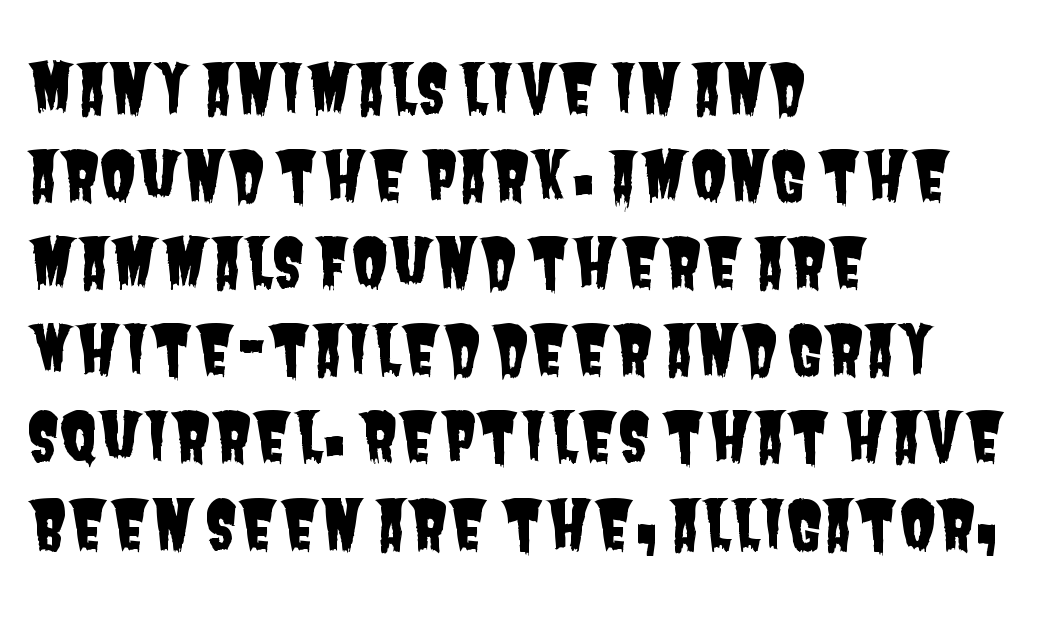
The image shows 66 px condensed sans-serif type; set left-aligned, normal line spacing (1.32x), normal letter spacing, not underlined; low stroke contrast and a large x-height.
